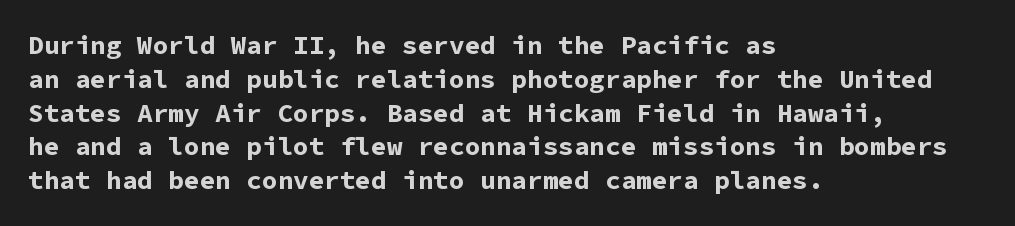
{"italic": "no", "bold": "yes", "underline": "no", "align": "left", "line_spacing": "normal", "line_spacing_ratio": 1.3, "letter_spacing": "normal", "letter_spacing_em": 0.0, "glyph_px": 26}
